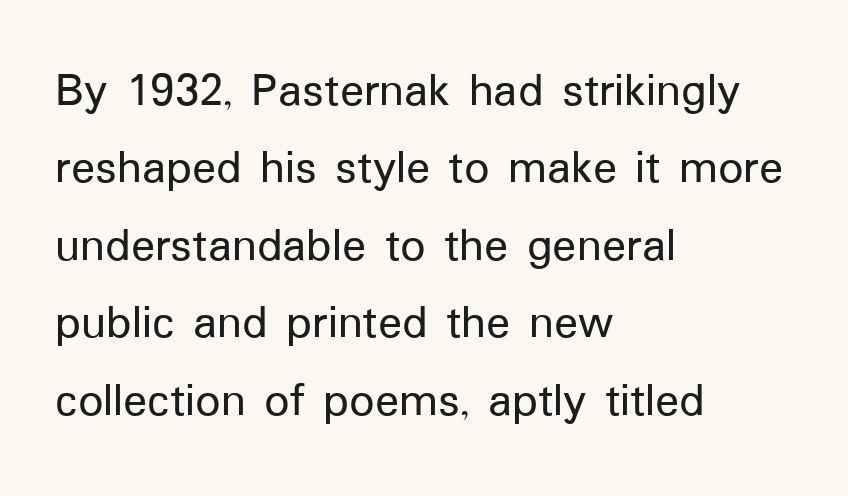
The image shows 50 px sans-serif type, upright; set left-aligned, normal line spacing (1.55x), normal letter spacing, not underlined; low stroke contrast and a medium x-height.
